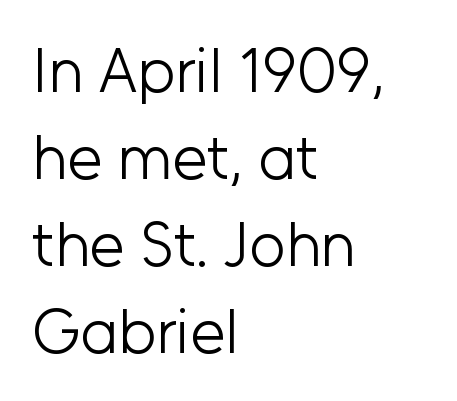
The zone under the glyphs is completely vacant. The gaps between neighbouring characters are ordinary and unremarkable. How would I describe the line gaps? Plain and ordinary. If you drew a line through each stem, it would be perfectly vertical. These lines are composed in type without serifs.
